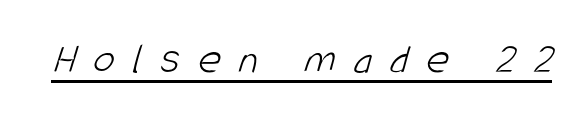
The image shows 44 px light, condensed sans-serif type; set unusually wide letter spacing (+0.41 em), underlined; low stroke contrast and a large x-height.
